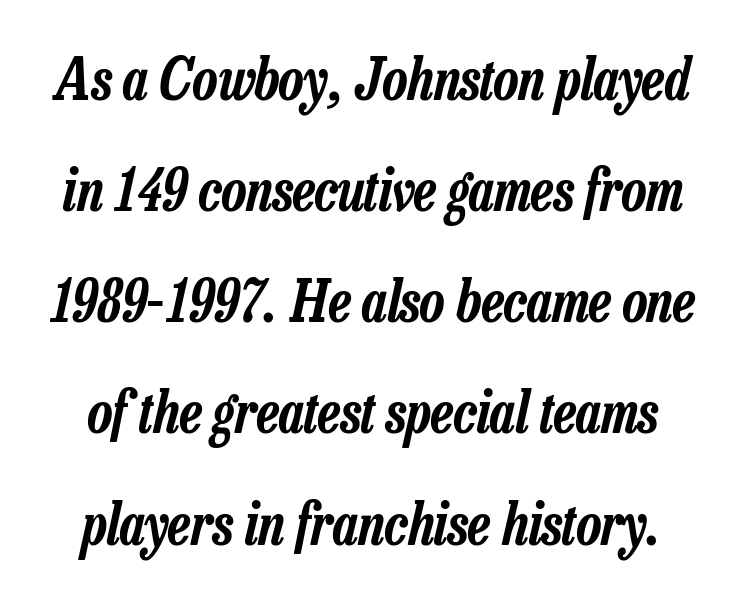
{"italic": "yes", "lean": "right", "slant_degrees": 13, "width": "condensed", "stroke_contrast": "low", "x_height": "medium", "monospaced": "no", "underline": "no", "align": "center", "line_spacing": "loose", "line_spacing_ratio": 1.95, "letter_spacing": "normal", "letter_spacing_em": 0.0, "glyph_px": 57}
